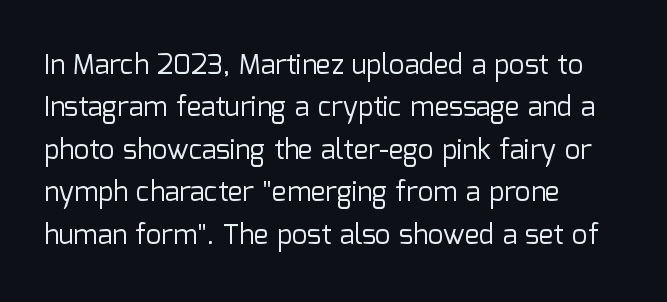
Q: Is the text bold? A: No.
Q: Is the text italic (slanted)? A: No, it is upright.
Q: Is the text underlined? A: No.
Q: How is the paragraph aligned? A: Left-aligned.
Q: Is the spacing between letters normal or unusually wide? A: Normal.
Q: Is the spacing between lines tight, normal or loose? A: Normal.
